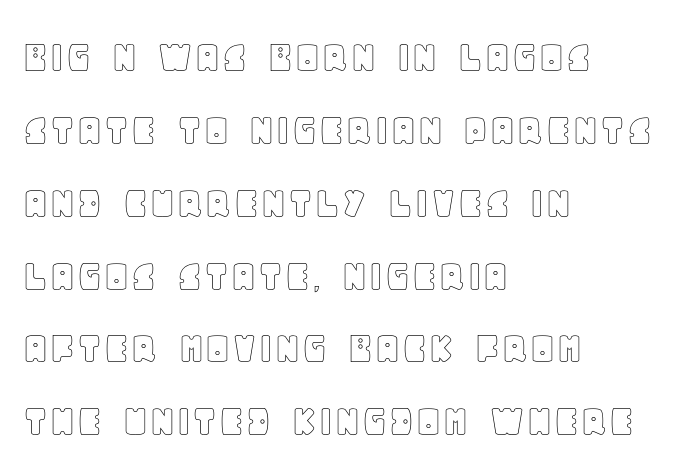
{"italic": "no", "width": "normal", "x_height": "large", "monospaced": "no", "underline": "no", "align": "left", "line_spacing": "normal", "line_spacing_ratio": 1.55, "letter_spacing": "normal", "letter_spacing_em": 0.0, "glyph_px": 47}
